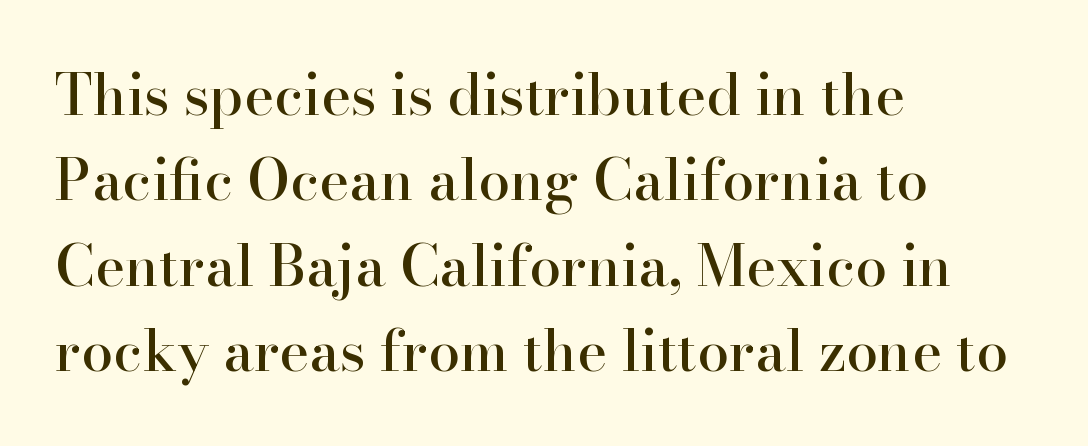
The face used here is proportionally spaced, like ordinary book or web type. Ascenders rise straight up at ninety degrees. What stands out about the letter spacing? Nothing — it is the standard amount. Horizontal alignment here is leftward, the default for most running prose. Typographically, this falls in the serif category. Reading down the column, the eye jumps a familiar distance to each next line.
